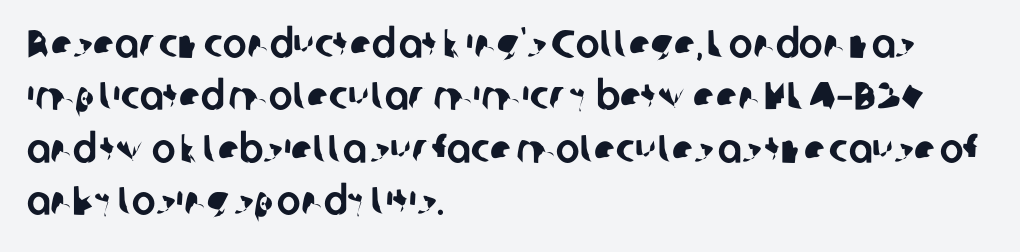
Q: Is the typeface a serif or a sans-serif typeface? A: Sans-serif.
Q: Is the text underlined? A: No.
Q: How is the paragraph aligned? A: Left-aligned.
Q: Is the spacing between letters normal or unusually wide? A: Normal.
Q: Is the spacing between lines tight, normal or loose? A: Normal.
Q: Width (condensed, normal, or wide)? A: Normal.
Q: Stroke contrast? A: Low.
Q: x-height? A: Medium.
Q: Monospaced? A: No.
